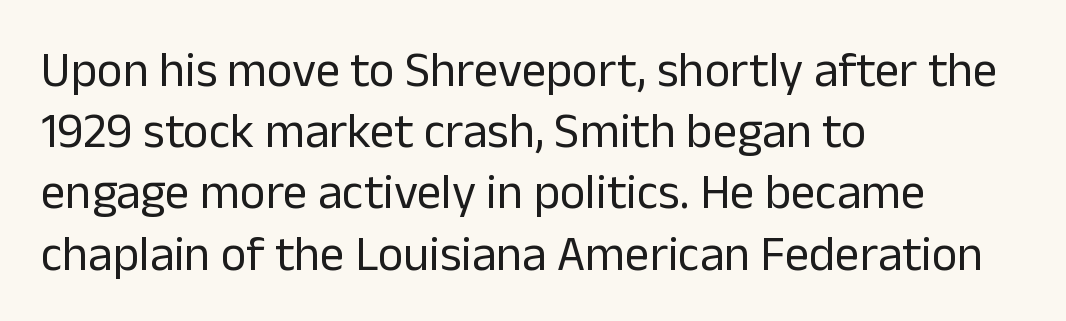
Horizontally, the lines are justified to the leading edge only. Serifs: no, the terminals of the letterforms are clean. The type sits square on the baseline with zero lean. The face used here is proportionally spaced, like ordinary book or web type. A light-to-regular cut is what we see here.
